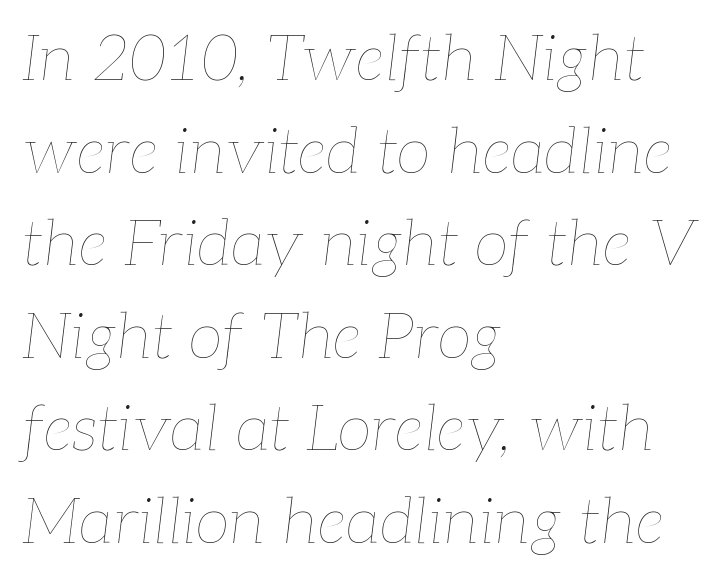
What stands out about the letter spacing? Nothing — it is the standard amount. The rendering uses natural spacing where letterforms have individual widths. Is the block centered? No — it sits flush against the left margin. The glyphs are unaccompanied by any horizontal stroke below them.
